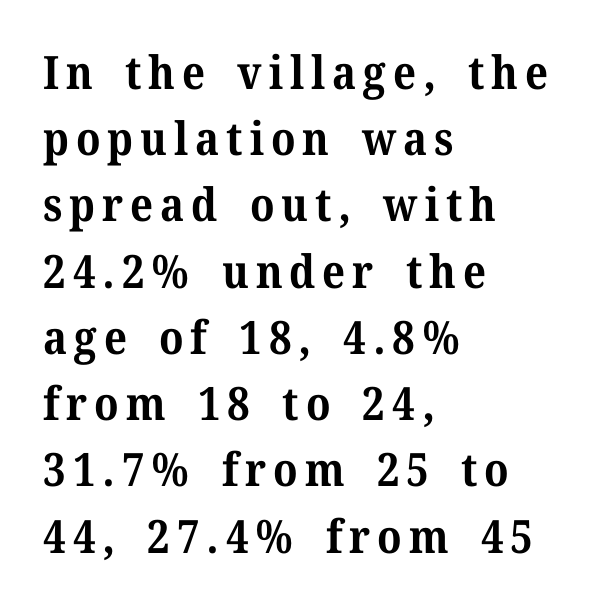
{"serif": "yes", "italic": "no", "bold": "yes", "weight": "bold", "width": "normal", "stroke_contrast": "medium", "x_height": "medium", "monospaced": "no", "underline": "no", "align": "left", "line_spacing": "normal", "line_spacing_ratio": 1.44, "glyph_px": 46}
